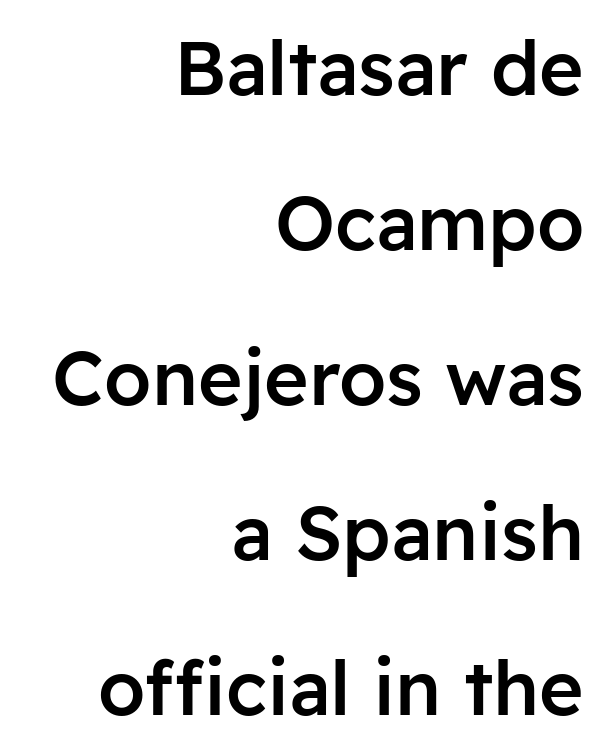
Q: Is the text bold? A: Semi-bold.
Q: Is the text italic (slanted)? A: No, it is upright.
Q: Is the typeface a serif or a sans-serif typeface? A: Sans-serif.
Q: Is the text underlined? A: No.
Q: How is the paragraph aligned? A: Right-aligned.
Q: Is the spacing between letters normal or unusually wide? A: Normal.
Q: Is the spacing between lines tight, normal or loose? A: Loose.
Q: Width (condensed, normal, or wide)? A: Normal.
Q: Stroke contrast? A: Low.
Q: x-height? A: Medium.
Q: Monospaced? A: No.
